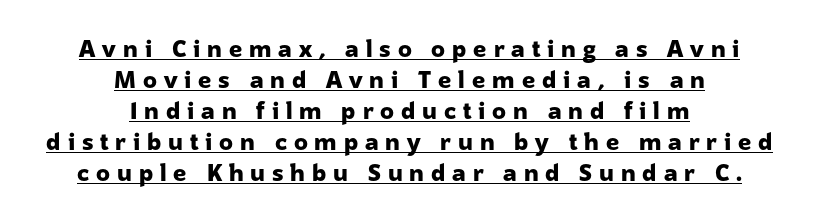
A centered setting, common on invitations and titles, is used for this passage. Decoration check: the copy is underlined. The type is letterspaced generously, with wide tracking. The rendering uses a bold face; every stroke is thick and dark. Is there much room between lines? A standard amount, neither cramped nor airy.
